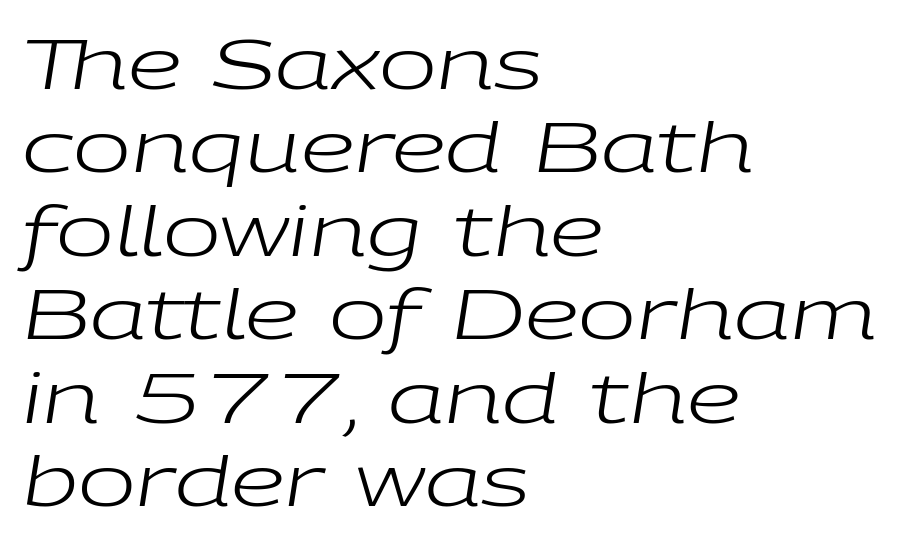
The image shows 69 px regular-weight, wide type, italic (leaning right); set left-aligned, line spacing 1.21x, normal letter spacing, not underlined; low stroke contrast and a medium x-height.
